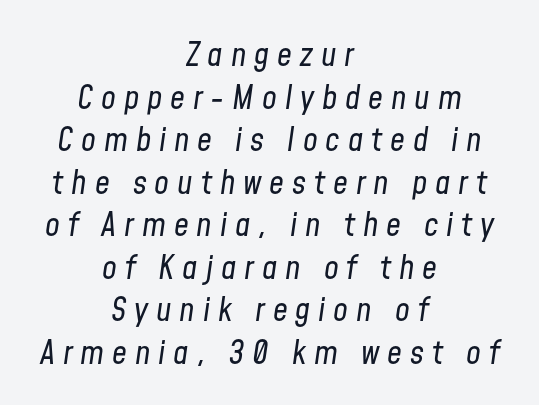
The image shows 33 px regular-weight, condensed type, italic (leaning right); set centered, normal line spacing (1.29x), unusually wide letter spacing (+0.24 em), not underlined; low stroke contrast and a medium x-height.
